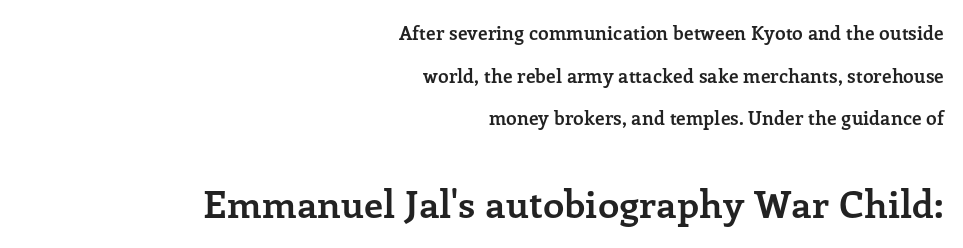
Characters follow at the spacing the type designer built in. Honestly, there is no underline to notice here at all. In terms of weight, the rendering is a true, heavy bold. These two chunks differ in scale, with the bottom chunk taking the larger measure. Line spacing here is loose.
